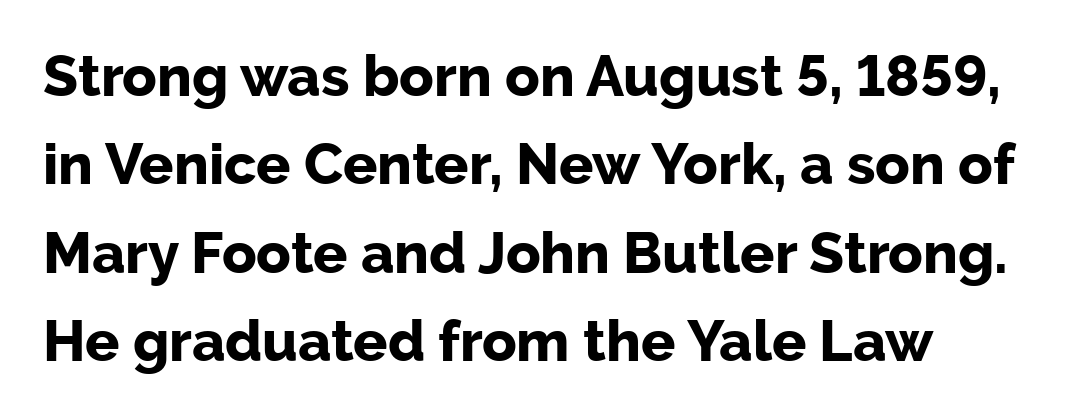
Type without underlining. This is the regular roman posture of the typeface. The line texture is even and compact thanks to regular tracking. Spacing verdict: proportional, widths tailored to each character.
